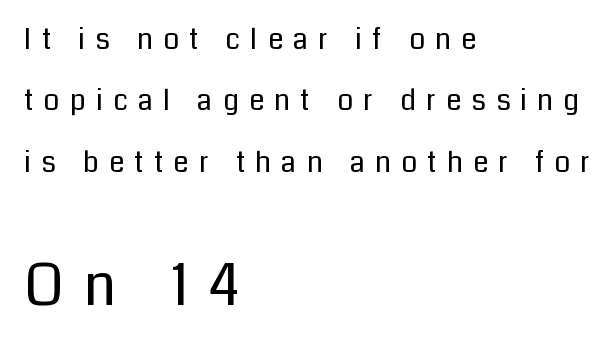
{"serif": "no", "italic": "no", "bold": "no", "weight": "regular", "width": "normal", "stroke_contrast": "low", "x_height": "medium", "monospaced": "no", "underline": "no", "align": "left", "line_spacing": "loose", "line_spacing_ratio": 2.19, "letter_spacing": "wide", "letter_spacing_em": 0.36, "larger_block": "second", "size_ratio": 2.04, "glyph_px": 57}
